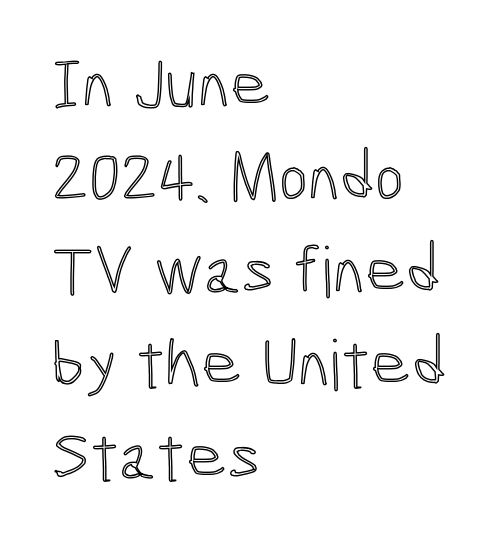
Q: Is the text italic (slanted)? A: No, it is upright.
Q: Is the text underlined? A: No.
Q: How is the paragraph aligned? A: Left-aligned.
Q: Is the spacing between letters normal or unusually wide? A: Normal.
Q: Is the spacing between lines tight, normal or loose? A: Normal.
Q: Width (condensed, normal, or wide)? A: Condensed.
Q: x-height? A: Medium.
Q: Monospaced? A: No.
